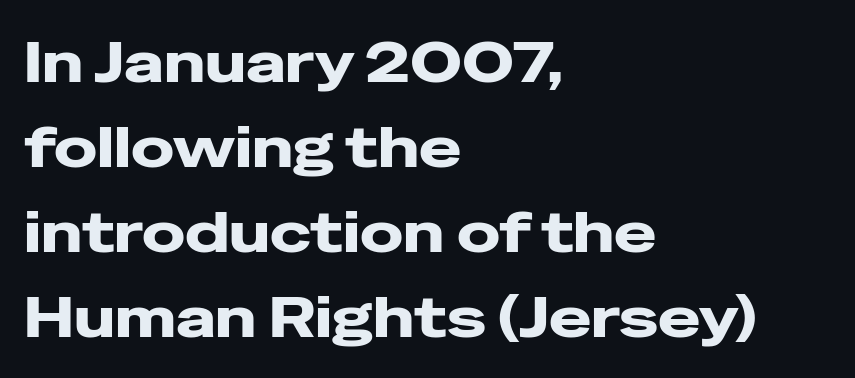
{"serif": "no", "italic": "no", "width": "wide", "stroke_contrast": "low", "x_height": "medium", "monospaced": "no", "underline": "no", "align": "left", "line_spacing": "normal", "line_spacing_ratio": 1.49, "letter_spacing": "normal", "letter_spacing_em": 0.0, "glyph_px": 57}
